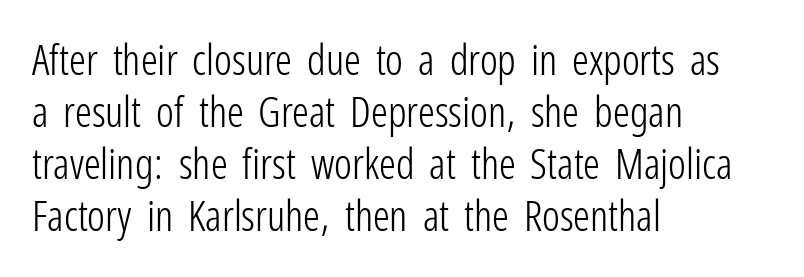
Q: Is the text bold? A: No.
Q: Is the text italic (slanted)? A: No, it is upright.
Q: Is the typeface a serif or a sans-serif typeface? A: Sans-serif.
Q: Is the text underlined? A: No.
Q: How is the paragraph aligned? A: Left-aligned.
Q: Is the spacing between letters normal or unusually wide? A: Normal.
Q: Width (condensed, normal, or wide)? A: Condensed.
Q: Stroke contrast? A: Low.
Q: x-height? A: Medium.
Q: Monospaced? A: No.
